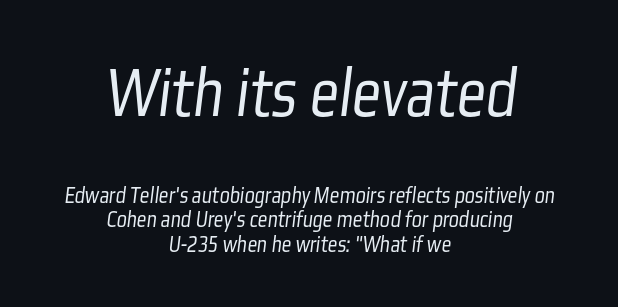
The image shows 72 px light, condensed sans-serif type; set centered, tight line spacing (1.03x), normal letter spacing, not underlined; the first (top) block is 3.0x larger; low stroke contrast and a medium x-height.
